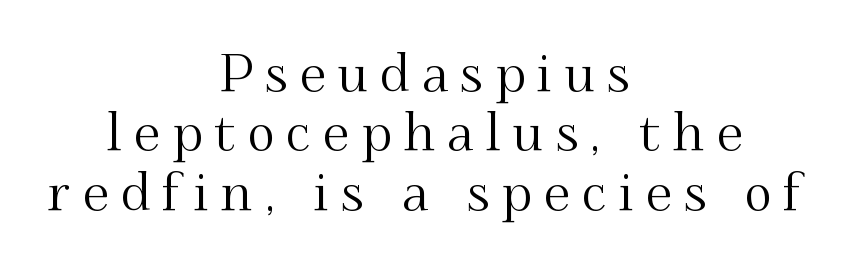
The image shows 52 px serif type, upright; set centered, tight line spacing (1.14x), unusually wide letter spacing (+0.24 em), not underlined; medium stroke contrast and a small x-height.
